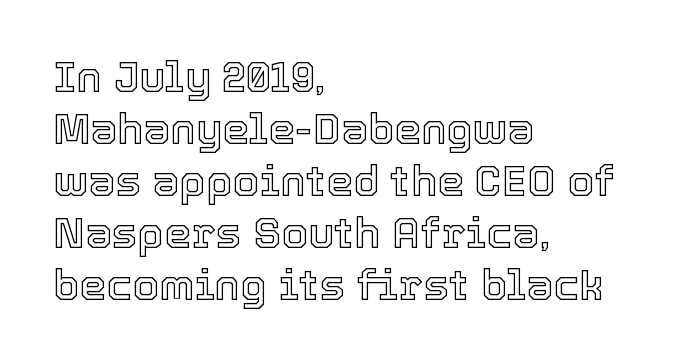
The image shows 43 px text type, upright; set left-aligned, line spacing 1.21x, normal letter spacing, not underlined; a medium x-height.
